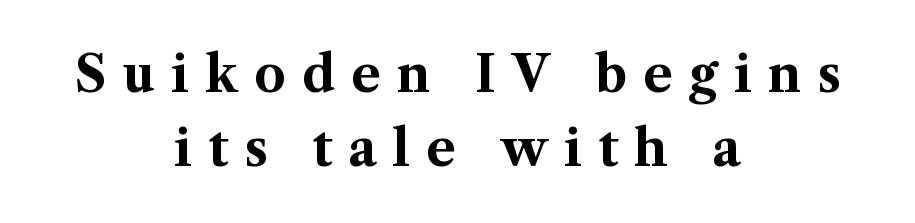
{"serif": "yes", "italic": "no", "bold": "yes", "weight": "bold", "width": "normal", "stroke_contrast": "medium", "x_height": "medium", "monospaced": "no", "underline": "no", "align": "center", "line_spacing": "normal", "line_spacing_ratio": 1.51, "letter_spacing": "wide", "letter_spacing_em": 0.33, "glyph_px": 49}
